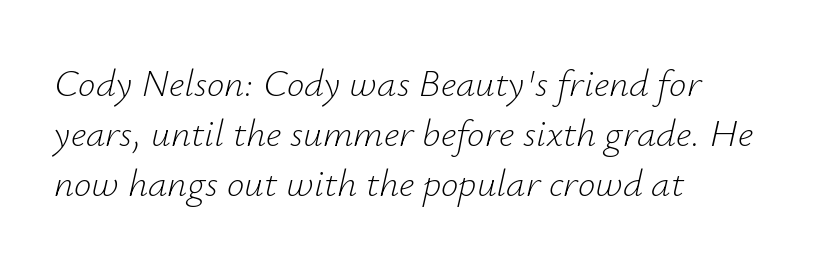
The image shows 39 px light type, italic (leaning right); set left-aligned, normal line spacing (1.28x), normal letter spacing, not underlined; low stroke contrast and a small x-height.
